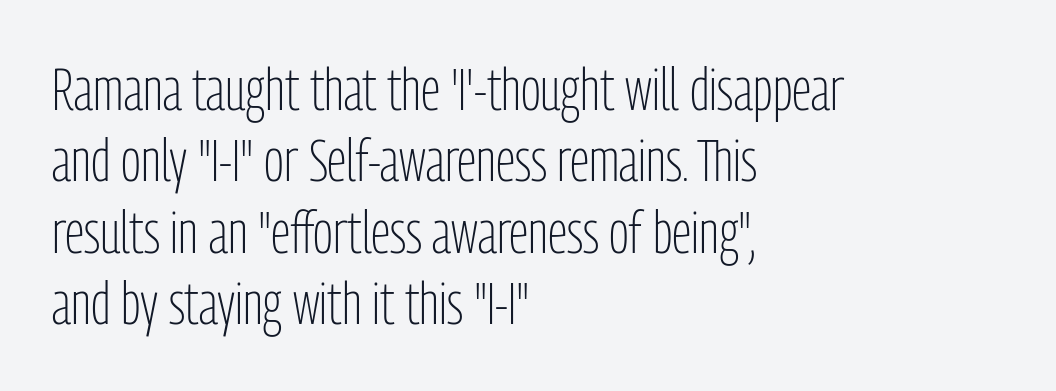
Q: Is the text bold? A: No.
Q: Is the text italic (slanted)? A: No, it is upright.
Q: Is the typeface a serif or a sans-serif typeface? A: Sans-serif.
Q: Is the text underlined? A: No.
Q: How is the paragraph aligned? A: Left-aligned.
Q: Is the spacing between letters normal or unusually wide? A: Normal.
Q: Width (condensed, normal, or wide)? A: Condensed.
Q: Stroke contrast? A: Low.
Q: x-height? A: Medium.
Q: Monospaced? A: No.
